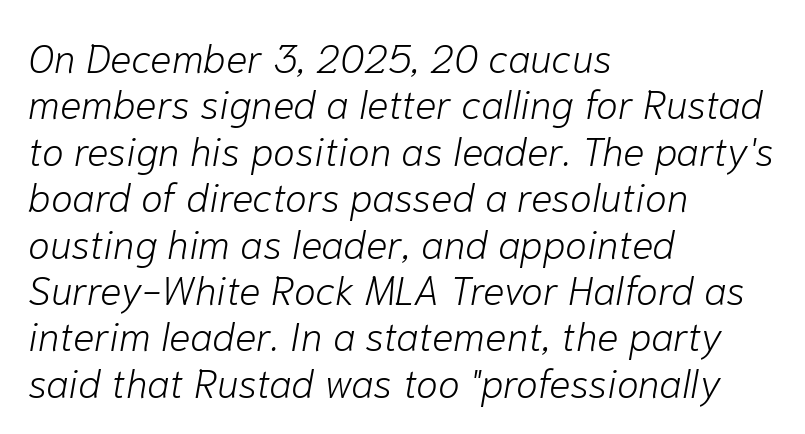
Q: Is the text bold? A: No.
Q: Is the text italic (slanted)? A: Yes, it leans right by about 10 degrees.
Q: Is the text underlined? A: No.
Q: How is the paragraph aligned? A: Left-aligned.
Q: Is the spacing between letters normal or unusually wide? A: Normal.
Q: Width (condensed, normal, or wide)? A: Normal.
Q: Stroke contrast? A: Low.
Q: x-height? A: Medium.
Q: Monospaced? A: No.
